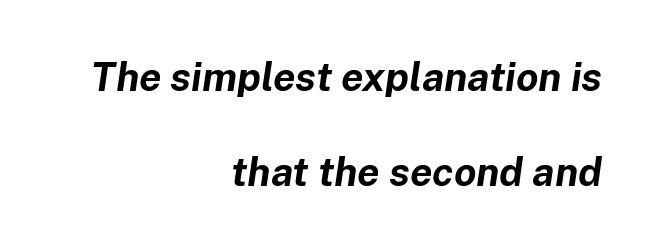
The image shows 40 px bold type, italic (leaning right); set right-aligned, loose line spacing (2.37x), normal letter spacing, not underlined; low stroke contrast and a medium x-height.
